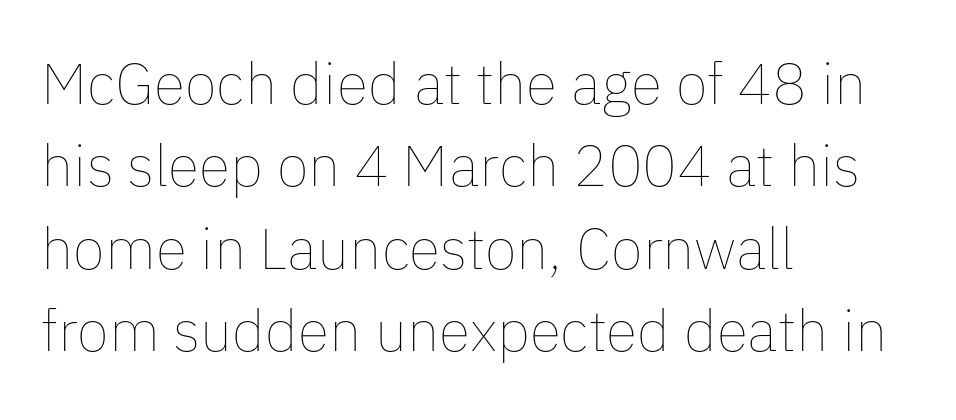
{"italic": "no", "bold": "no", "weight": "thin", "width": "normal", "stroke_contrast": "low", "x_height": "medium", "monospaced": "no", "underline": "no", "align": "left", "line_spacing": "normal", "line_spacing_ratio": 1.42, "letter_spacing": "normal", "letter_spacing_em": 0.0, "glyph_px": 58}
